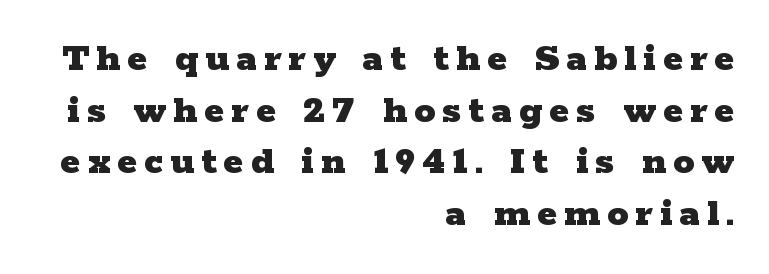
The glyphs in this specimen are seriffed. Set as a true bold cut, around the 700 mark. Italic? Not at all — the glyphs are vertical. Every row of glyphs terminates at an identical x-position on the right. Beneath every word, the page is bare.
